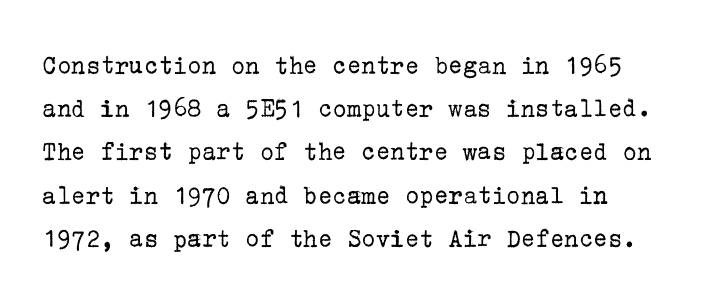
Style check: upright. Is the stroke heavy? The answer is a plain regular-or-lighter. Rule under the text: the space is simply empty. The line-height multiplier appears to be the usual default. Observe the ordinary spacing: letters are neighbours, not strangers.
